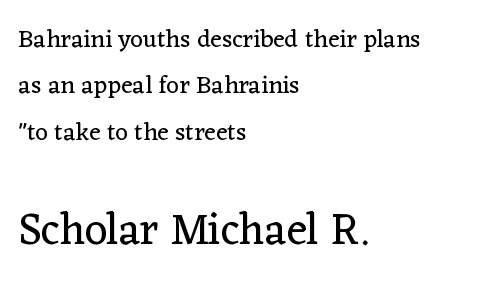
The lines in this sample share a left origin and differ only in where they stop. This sample has the flowing, uneven cadence of proportional lettering. Two sizes are in play, and the larger belongs to the second block. Descender tails drop into unmarked territory. Unlike a clean sans, this face finishes its strokes with serifs.
